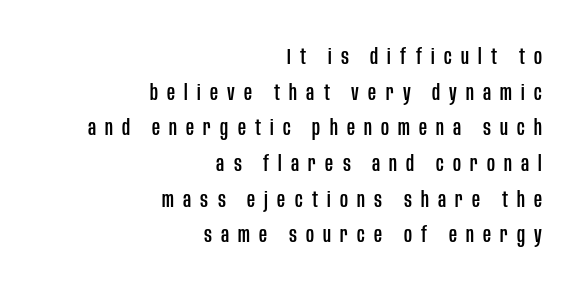
The text block is weighted toward the right margin, trailing off unevenly leftward. The line-height multiplier appears to be the usual default. This is the regular roman posture of the typeface. The letterforms stand isolated, each surrounded by extra space. Any mark beneath the type? The region is blank.
